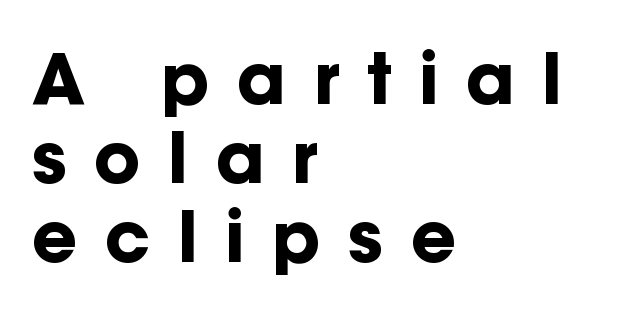
Q: Is the text bold? A: Yes.
Q: Is the text italic (slanted)? A: No, it is upright.
Q: Is the typeface a serif or a sans-serif typeface? A: Sans-serif.
Q: Is the text underlined? A: No.
Q: How is the paragraph aligned? A: Left-aligned.
Q: Is the spacing between letters normal or unusually wide? A: Unusually wide.
Q: Is the spacing between lines tight, normal or loose? A: Tight.
Q: Width (condensed, normal, or wide)? A: Normal.
Q: Stroke contrast? A: Low.
Q: x-height? A: Medium.
Q: Monospaced? A: No.
